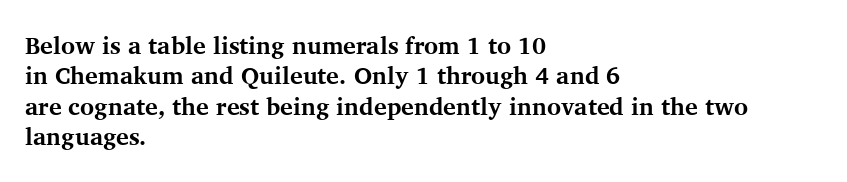
Q: Is the text bold? A: Yes.
Q: Is the text italic (slanted)? A: No, it is upright.
Q: Is the text underlined? A: No.
Q: How is the paragraph aligned? A: Left-aligned.
Q: Is the spacing between letters normal or unusually wide? A: Normal.
Q: Is the spacing between lines tight, normal or loose? A: Normal.
